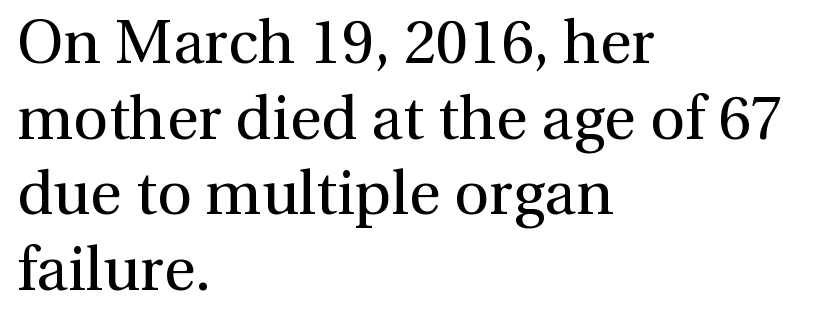
Glyph-to-glyph distance matches everyday printed text. Compared with a centered layout, this one pins lines to the left instead. Glance below the letters and you will spot only blank space. Serif or sans? Serif — the stroke terminals have little feet. Ordinary non-slanted type is in use.
